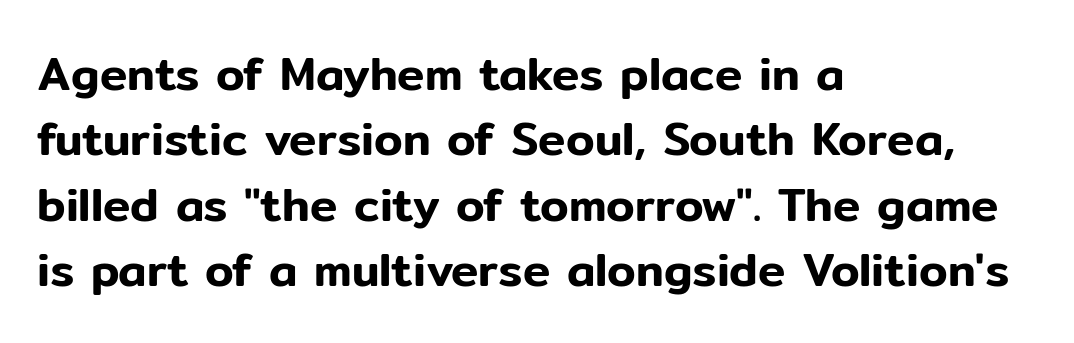
{"serif": "no", "italic": "no", "width": "normal", "stroke_contrast": "low", "x_height": "medium", "monospaced": "no", "underline": "no", "align": "left", "line_spacing": "normal", "line_spacing_ratio": 1.42, "letter_spacing": "normal", "letter_spacing_em": 0.0, "glyph_px": 46}
